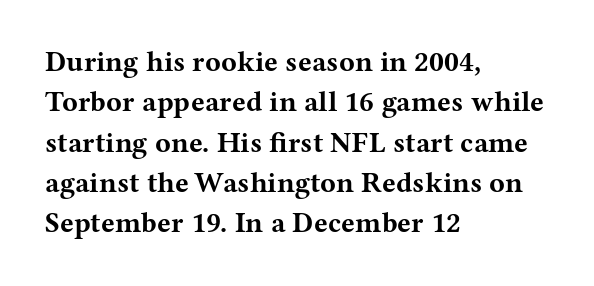
The image shows 29 px bold, wide serif type, upright; set left-aligned, normal line spacing (1.39x), normal letter spacing, not underlined; medium stroke contrast and a medium x-height.
